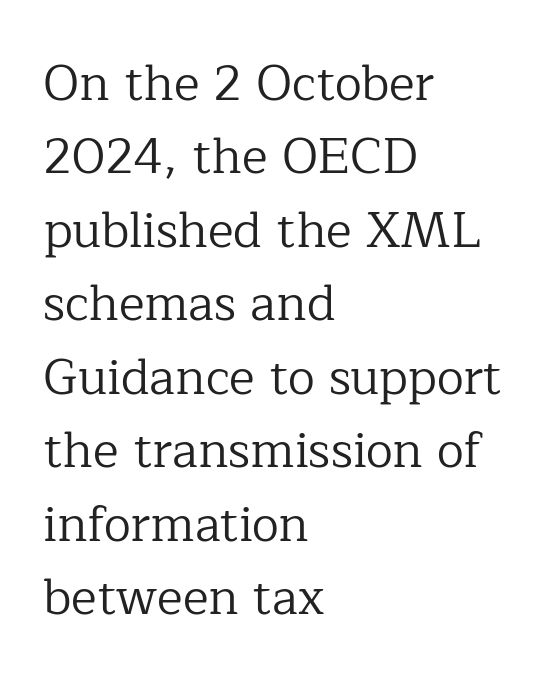
The image shows 49 px regular-weight serif type, upright; set left-aligned, normal line spacing (1.5x), normal letter spacing, not underlined; low stroke contrast and a medium x-height.
